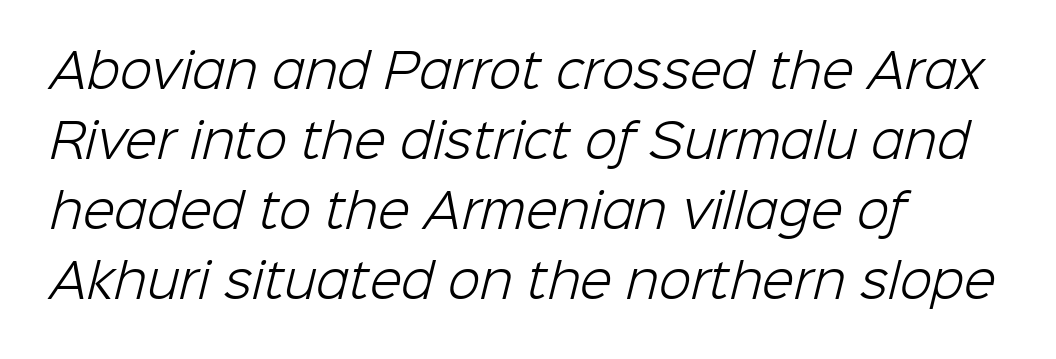
The image shows 47 px light sans-serif type; set left-aligned, normal line spacing (1.49x), normal letter spacing, not underlined; low stroke contrast and a medium x-height.
